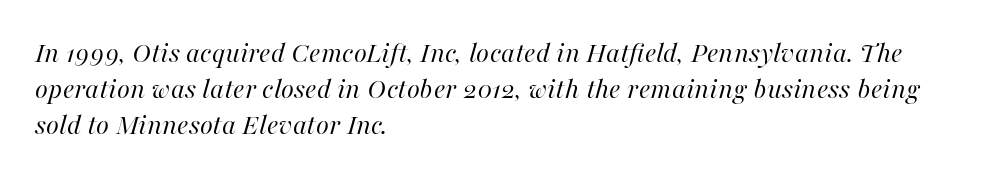
The image shows 30 px regular-weight type, italic (leaning right); set left-aligned, line spacing 1.2x, normal letter spacing, not underlined; high stroke contrast and a medium x-height.
